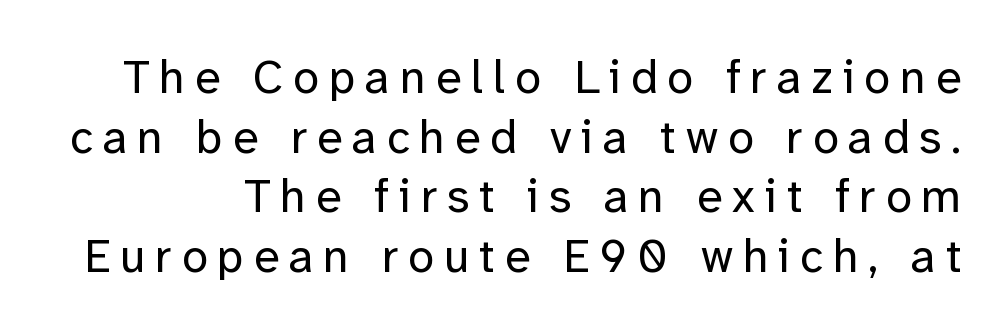
The leading is moderate, giving the passage an even texture. Is the type heavy? It reads as light-to-regular instead. Do the characters align in a grid? No, the font is proportional. Honestly, there is no underline to notice here at all.
